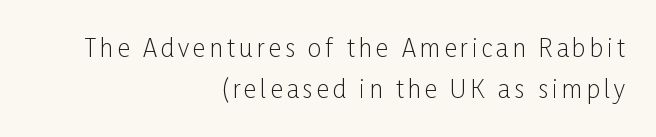
Q: Is the text bold? A: No.
Q: Is the text italic (slanted)? A: No, it is upright.
Q: Is the text underlined? A: No.
Q: How is the paragraph aligned? A: Right-aligned.
